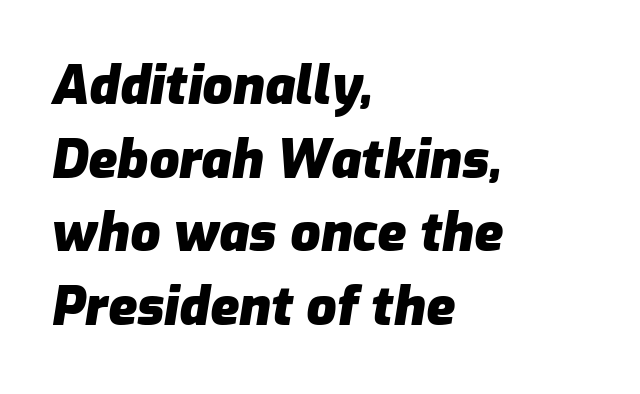
The image shows 53 px heavy type, italic (leaning right); set left-aligned, normal line spacing (1.39x), normal letter spacing, not underlined; low stroke contrast and a medium x-height.
